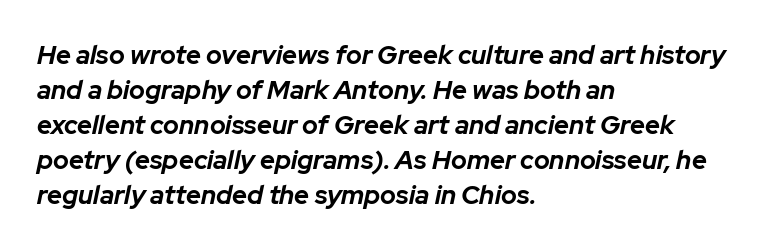
{"italic": "yes", "lean": "right", "slant_degrees": 12, "bold": "yes", "underline": "no", "align": "left", "line_spacing": "normal", "line_spacing_ratio": 1.35, "letter_spacing": "normal", "letter_spacing_em": 0.0, "glyph_px": 26}
